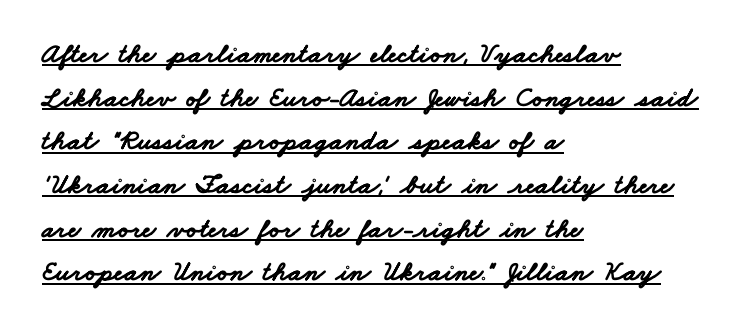
The image shows 28 px bold, wide sans-serif type; set left-aligned, normal line spacing (1.56x), normal letter spacing, underlined; low stroke contrast and a small x-height.
